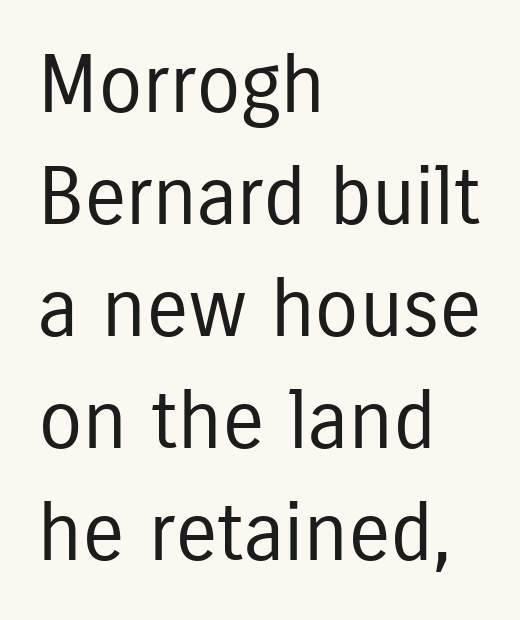
Descenders are the only things crossing below the line. The lines in this sample share a left origin and differ only in where they stop. The passage shown stacks its lines at a standard gap. Posture: straight, roman, zero tilt.
